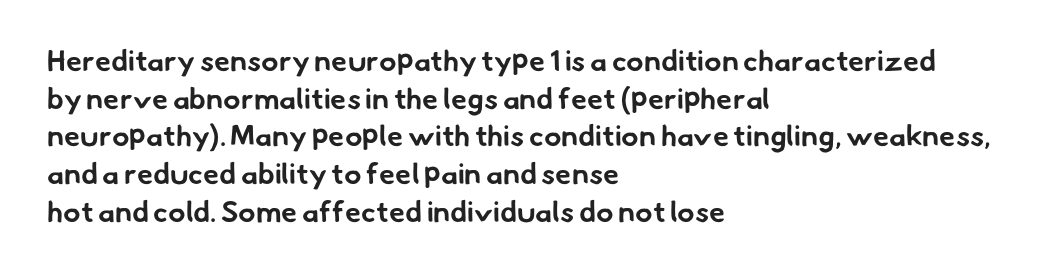
Q: Is the text bold? A: Yes.
Q: Is the typeface a serif or a sans-serif typeface? A: Sans-serif.
Q: Is the text underlined? A: No.
Q: How is the paragraph aligned? A: Left-aligned.
Q: Is the spacing between letters normal or unusually wide? A: Normal.
Q: Is the spacing between lines tight, normal or loose? A: Normal.
Q: Width (condensed, normal, or wide)? A: Normal.
Q: Stroke contrast? A: Low.
Q: x-height? A: Small.
Q: Monospaced? A: No.
